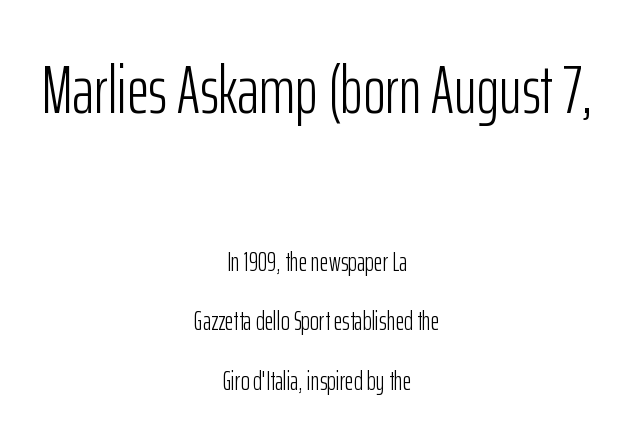
Q: Is the text bold? A: No.
Q: Is the text italic (slanted)? A: No, it is upright.
Q: Is the typeface a serif or a sans-serif typeface? A: Sans-serif.
Q: Is the text underlined? A: No.
Q: How is the paragraph aligned? A: Centered.
Q: Is the spacing between letters normal or unusually wide? A: Normal.
Q: Is the spacing between lines tight, normal or loose? A: Loose.
Q: Which block of text is set in a larger size, the first (top) or the second (bottom)? A: The first (top) one.
Q: Width (condensed, normal, or wide)? A: Condensed.
Q: Stroke contrast? A: Low.
Q: x-height? A: Medium.
Q: Monospaced? A: No.
